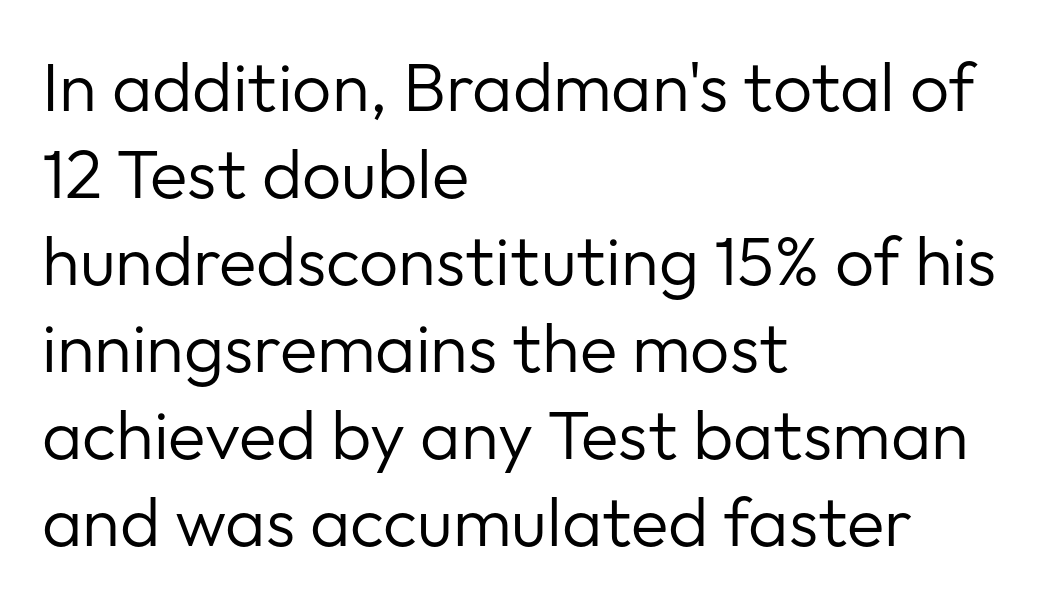
Each letter keeps its own natural width here, so spacing adapts to shape. The line-height multiplier appears to be the usual default. No chunkiness to these letters — they're not bold. I'd call this a sans setting — the letters go barefoot. The lines in this sample share a left origin and differ only in where they stop.
